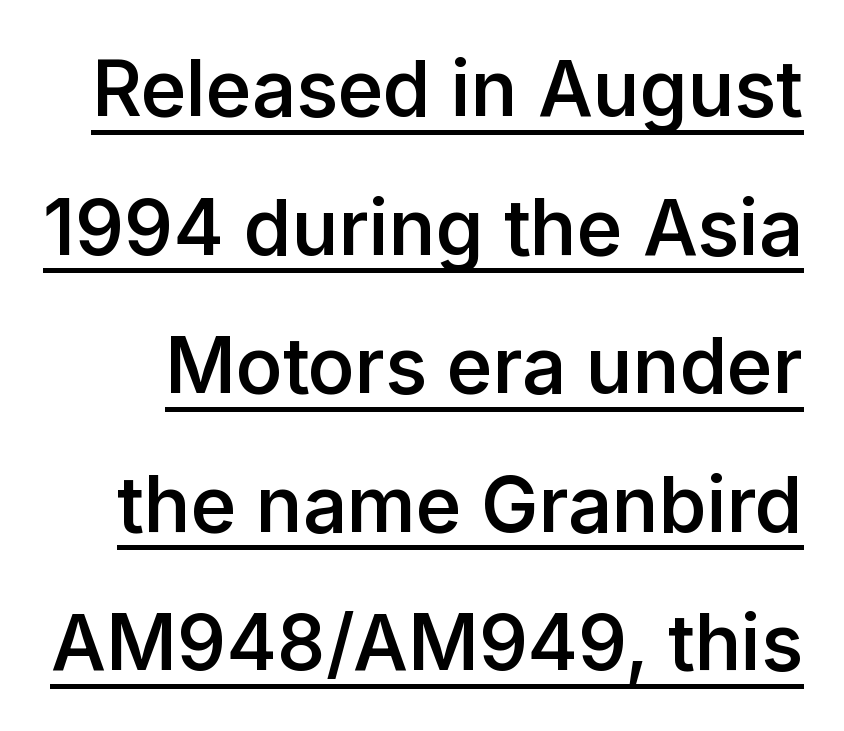
The image shows 77 px semibold sans-serif type, upright; set line spacing 1.8x, normal letter spacing, underlined; low stroke contrast and a medium x-height.
